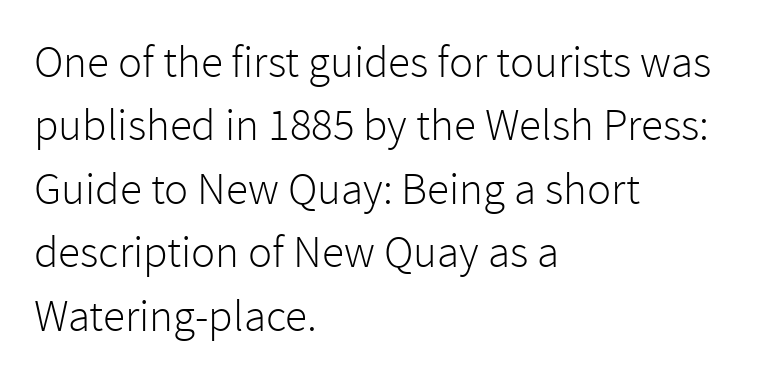
The image shows 45 px light sans-serif type, upright; set left-aligned, normal line spacing (1.41x), normal letter spacing, not underlined; low stroke contrast and a medium x-height.
